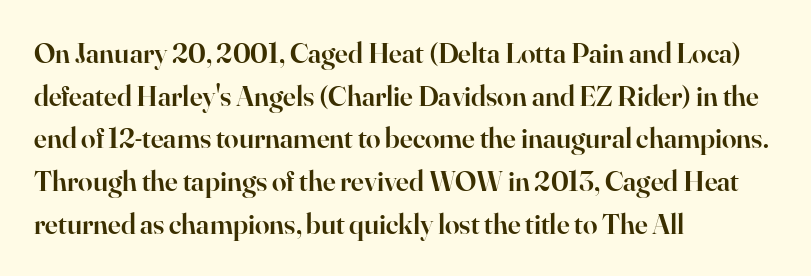
Notice how the stems are strictly vertical — no italics here. The letters advance in unequal steps, a hallmark of proportional type. All the whitespace from short lines collects on the right. Emphasis by weight is partial: semibold.
